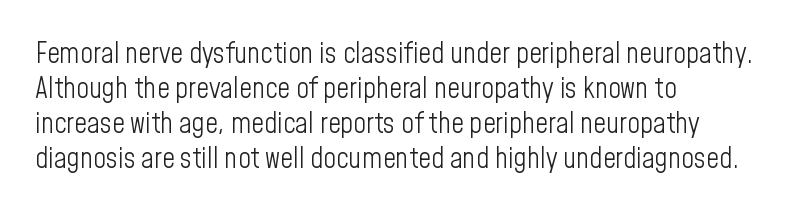
{"serif": "no", "italic": "no", "bold": "no", "weight": "light", "width": "condensed", "stroke_contrast": "low", "x_height": "medium", "monospaced": "no", "underline": "no", "align": "left", "line_spacing": "normal", "line_spacing_ratio": 1.25, "letter_spacing": "normal", "letter_spacing_em": 0.0, "glyph_px": 28}
